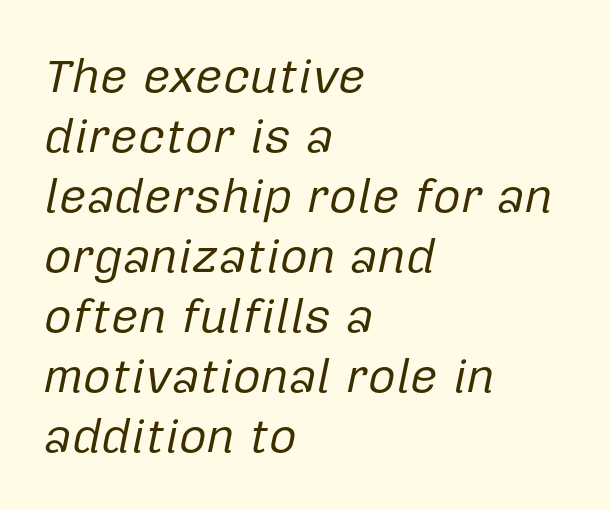
Q: Is the text bold? A: No.
Q: Is the text italic (slanted)? A: Yes, it leans right by about 12 degrees.
Q: Is the text underlined? A: No.
Q: How is the paragraph aligned? A: Left-aligned.
Q: Is the spacing between letters normal or unusually wide? A: Normal.
Q: Is the spacing between lines tight, normal or loose? A: Normal.
Q: Width (condensed, normal, or wide)? A: Normal.
Q: Stroke contrast? A: Low.
Q: x-height? A: Medium.
Q: Monospaced? A: No.
